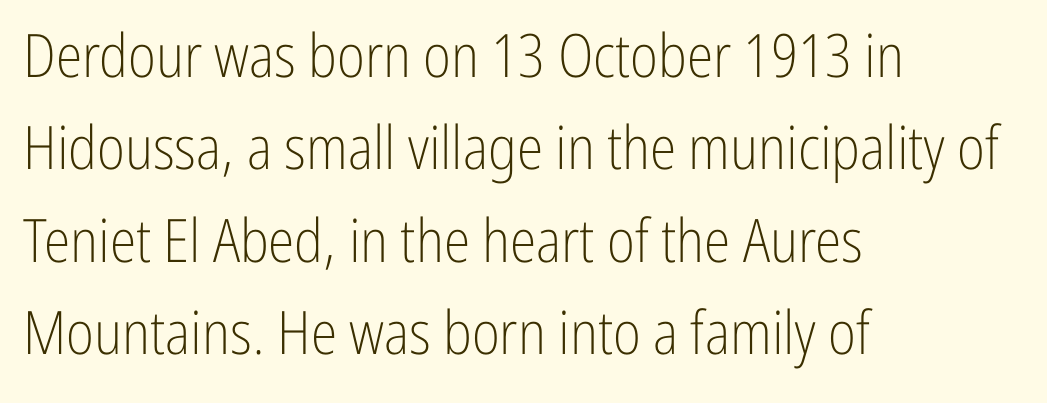
Q: Is the text bold? A: No.
Q: Is the text italic (slanted)? A: No, it is upright.
Q: Is the typeface a serif or a sans-serif typeface? A: Sans-serif.
Q: Is the text underlined? A: No.
Q: How is the paragraph aligned? A: Left-aligned.
Q: Is the spacing between letters normal or unusually wide? A: Normal.
Q: Is the spacing between lines tight, normal or loose? A: Normal.
Q: Width (condensed, normal, or wide)? A: Condensed.
Q: Stroke contrast? A: Low.
Q: x-height? A: Medium.
Q: Monospaced? A: No.
